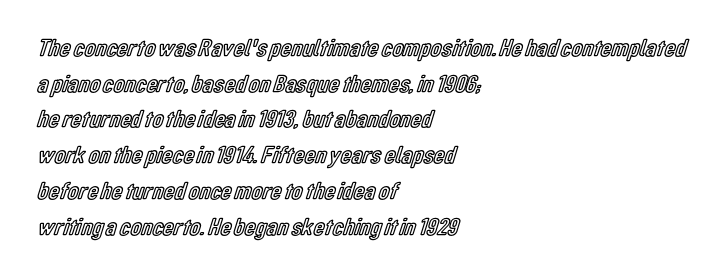
Q: Is the text italic (slanted)? A: Yes.
Q: Is the text underlined? A: No.
Q: How is the paragraph aligned? A: Left-aligned.
Q: Is the spacing between letters normal or unusually wide? A: Normal.
Q: Is the spacing between lines tight, normal or loose? A: Normal.
